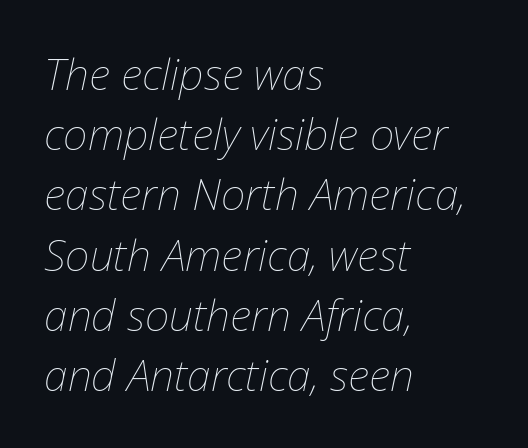
The image shows 43 px thin type, italic (leaning right); set left-aligned, normal line spacing (1.4x), normal letter spacing, not underlined; low stroke contrast and a medium x-height.
